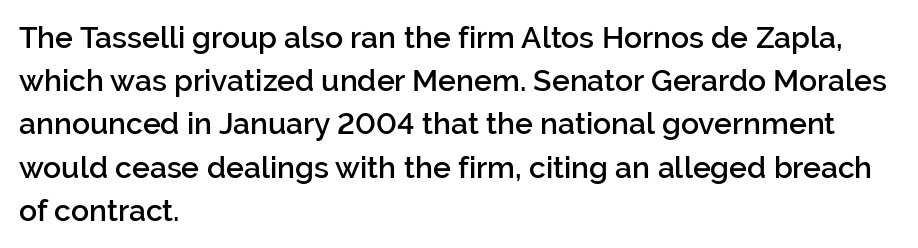
The image shows 30 px semibold sans-serif type, upright; set left-aligned, normal line spacing (1.44x), normal letter spacing, not underlined; low stroke contrast and a medium x-height.
